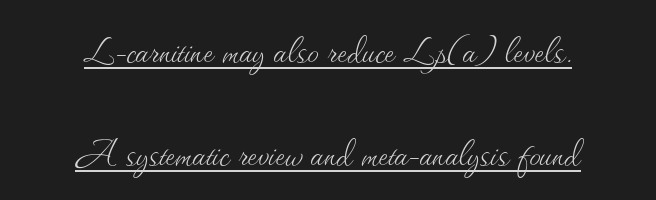
{"bold": "no", "weight": "thin", "width": "normal", "stroke_contrast": "medium", "x_height": "small", "monospaced": "no", "underline": "yes", "align": "center", "line_spacing": "loose", "line_spacing_ratio": 2.25, "letter_spacing": "normal", "letter_spacing_em": 0.0, "glyph_px": 46}
